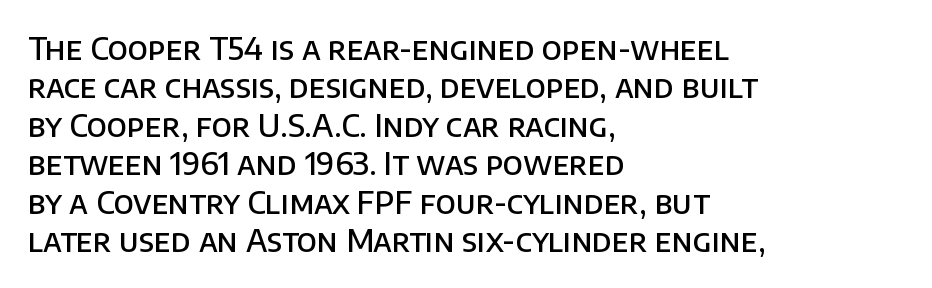
Q: Is the text bold? A: Semi-bold.
Q: Is the text italic (slanted)? A: No, it is upright.
Q: Is the typeface a serif or a sans-serif typeface? A: Sans-serif.
Q: Is the text underlined? A: No.
Q: How is the paragraph aligned? A: Left-aligned.
Q: Is the spacing between letters normal or unusually wide? A: Normal.
Q: Width (condensed, normal, or wide)? A: Normal.
Q: Stroke contrast? A: Low.
Q: x-height? A: Large.
Q: Monospaced? A: No.
